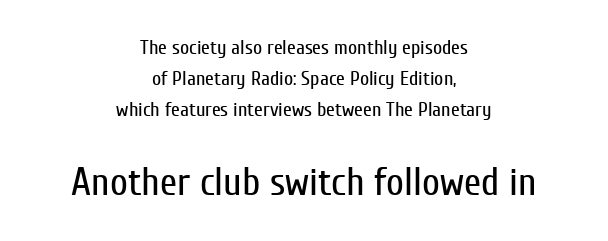
Q: Is the text bold? A: No.
Q: Is the text italic (slanted)? A: No, it is upright.
Q: Is the typeface a serif or a sans-serif typeface? A: Sans-serif.
Q: Is the text underlined? A: No.
Q: How is the paragraph aligned? A: Centered.
Q: Is the spacing between letters normal or unusually wide? A: Normal.
Q: Is the spacing between lines tight, normal or loose? A: Normal.
Q: Which block of text is set in a larger size, the first (top) or the second (bottom)? A: The second (bottom) one.
Q: Width (condensed, normal, or wide)? A: Condensed.
Q: Stroke contrast? A: Low.
Q: x-height? A: Medium.
Q: Monospaced? A: No.
